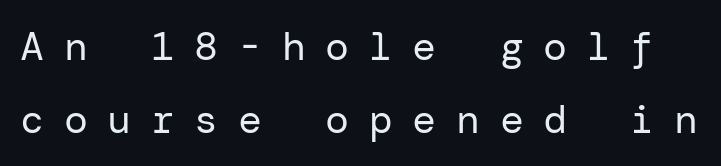
The image shows 40 px regular-weight sans-serif type, upright; set line spacing 1.82x, unusually wide letter spacing (+0.49 em), not underlined; low stroke contrast and a medium x-height.
